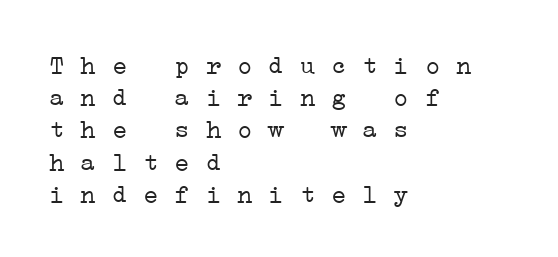
The image shows 26 px text type; set left-aligned, line spacing 1.24x, normal letter spacing, not underlined.
